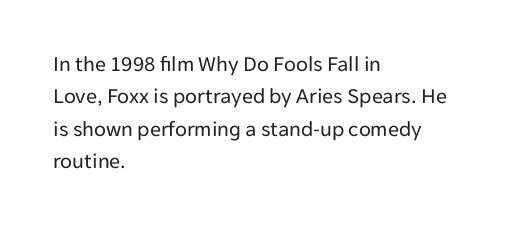
The image shows 22 px text type, upright; set left-aligned, normal line spacing (1.47x), normal letter spacing, not underlined.
